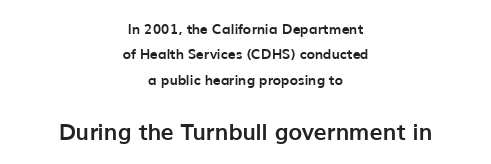
{"italic": "no", "bold": "yes", "underline": "no", "align": "center", "line_spacing_ratio": 1.82, "letter_spacing": "normal", "letter_spacing_em": 0.0, "larger_block": "second", "size_ratio": 1.64, "glyph_px": 23}
